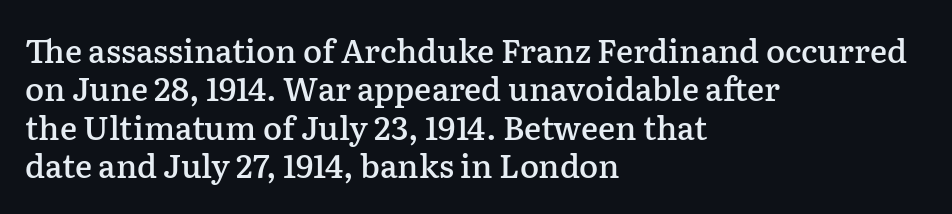
{"serif": "yes", "italic": "no", "bold": "semi", "weight": "semibold", "width": "normal", "stroke_contrast": "low", "x_height": "medium", "monospaced": "no", "underline": "no", "align": "left", "line_spacing_ratio": 1.2, "letter_spacing": "normal", "letter_spacing_em": 0.0, "glyph_px": 32}
